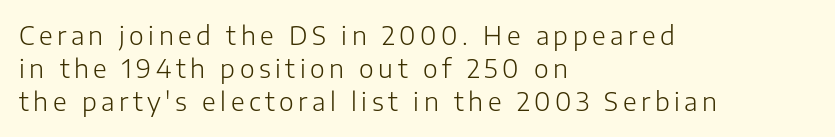
{"italic": "no", "bold": "no", "underline": "no", "align": "left", "line_spacing": "normal", "line_spacing_ratio": 1.33, "glyph_px": 25}
